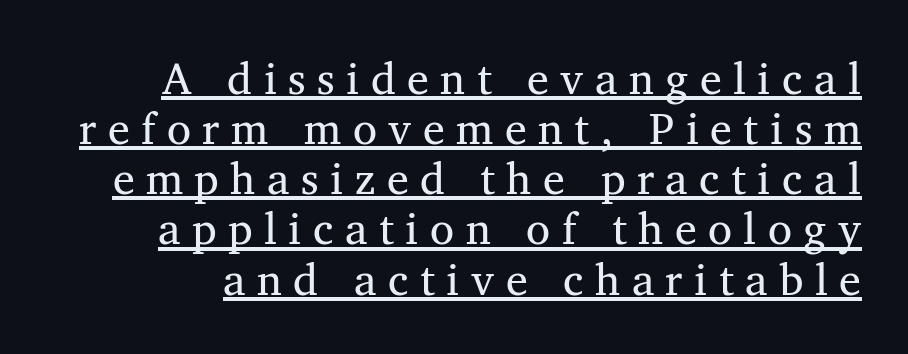
The image shows 44 px serif type; set tight line spacing (1.14x), unusually wide letter spacing (+0.26 em), underlined; medium stroke contrast and a medium x-height.
